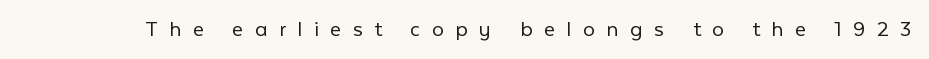
The image shows 24 px text type, upright; set unusually wide letter spacing (+0.48 em), not underlined.
